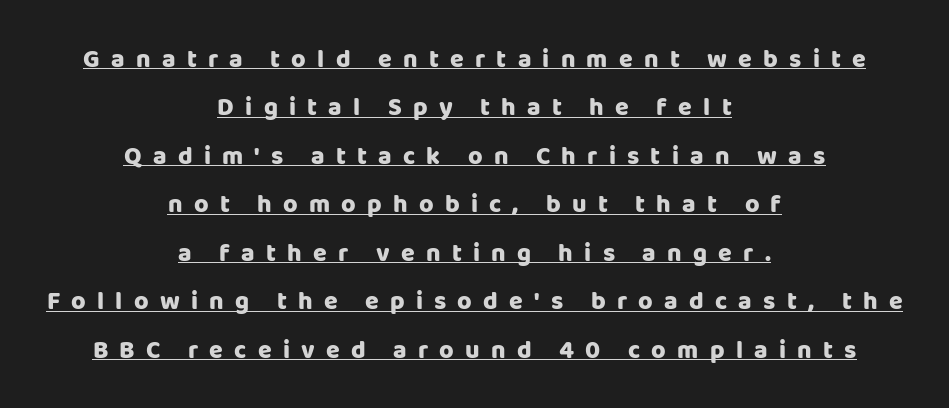
The letters stand upright; this is a roman face. Here the glyphs are tracked loosely, breaking word shapes into spaced letters. Plenty of ink on the page — the face is bold. Caption: lettering with a line underneath. Baseline-to-baseline distance is far greater than the letter height.
